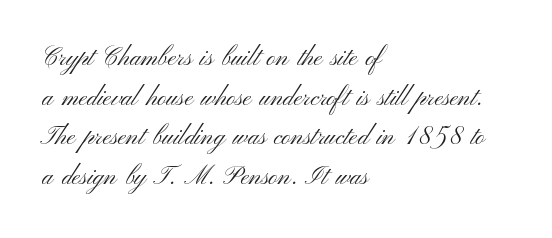
The image shows 25 px text type; set left-aligned, normal line spacing (1.59x), normal letter spacing, not underlined.
